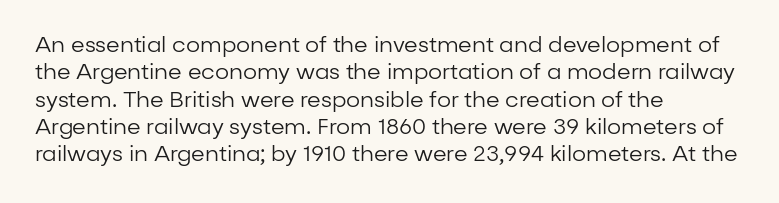
Rendered with straight, roman letterforms. Weight: not bold — regular or lighter. Words appear dense and cohesive because spacing is normal. Horizontal alignment here is leftward, the default for most running prose. A clean baseline with only descenders dipping below it.
